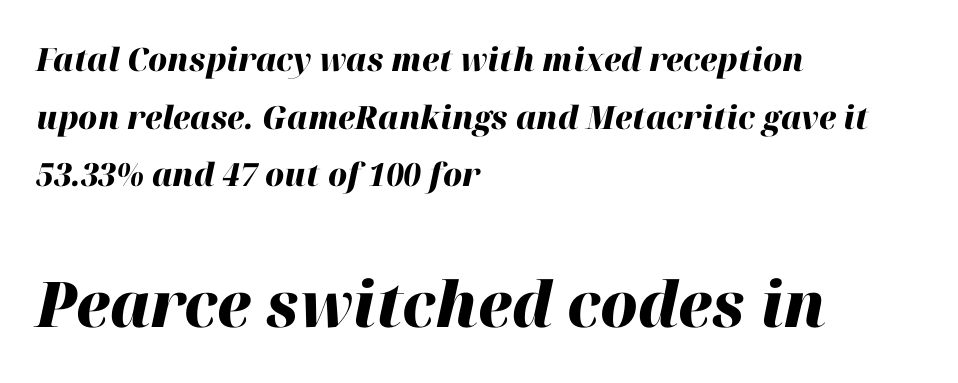
Q: Is the text bold? A: Yes.
Q: Is the text italic (slanted)? A: Yes, it leans right by about 12 degrees.
Q: Is the text underlined? A: No.
Q: How is the paragraph aligned? A: Left-aligned.
Q: Is the spacing between letters normal or unusually wide? A: Normal.
Q: Which block of text is set in a larger size, the first (top) or the second (bottom)? A: The second (bottom) one.
Q: Width (condensed, normal, or wide)? A: Normal.
Q: Stroke contrast? A: High.
Q: x-height? A: Medium.
Q: Monospaced? A: No.
